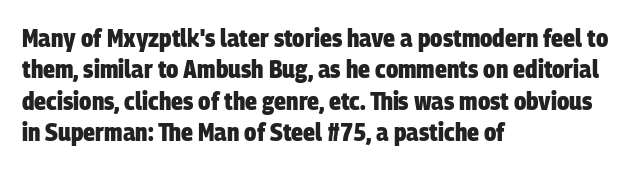
The paragraph has a hard left edge and a soft right edge. This rendering features lettering with no underline. Students, observe: this is what conventionally led text looks like. The gaps between neighbouring characters are ordinary and unremarkable.
